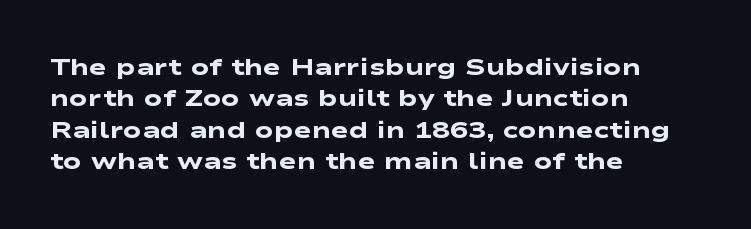
The image shows 24 px bold type; set left-aligned, normal line spacing (1.31x), normal letter spacing, not underlined.
